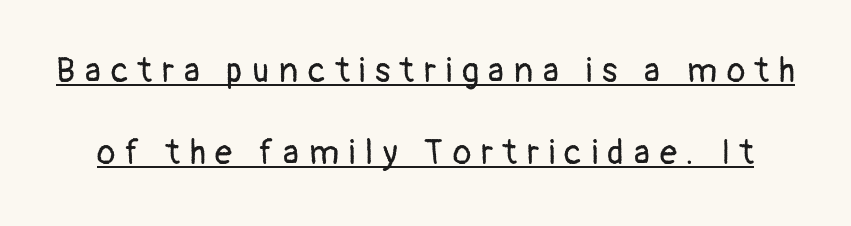
{"serif": "no", "italic": "no", "bold": "no", "weight": "regular", "width": "normal", "stroke_contrast": "low", "x_height": "medium", "monospaced": "no", "underline": "yes", "line_spacing": "loose", "line_spacing_ratio": 2.42, "letter_spacing": "wide", "letter_spacing_em": 0.29, "glyph_px": 34}
